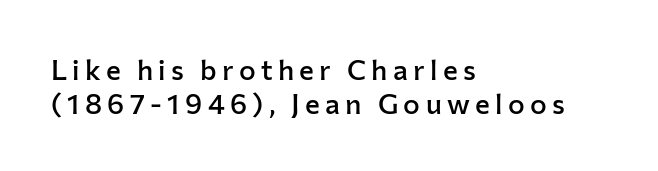
Type style note: lacks serifs. The setting favours the left margin, as ordinary paragraphs usually do. Characters remain perfectly vertical along every line. The face used here is proportionally spaced, like ordinary book or web type. Notice the strokes are somewhat thickened but not fully heavy: this is a semibold.
